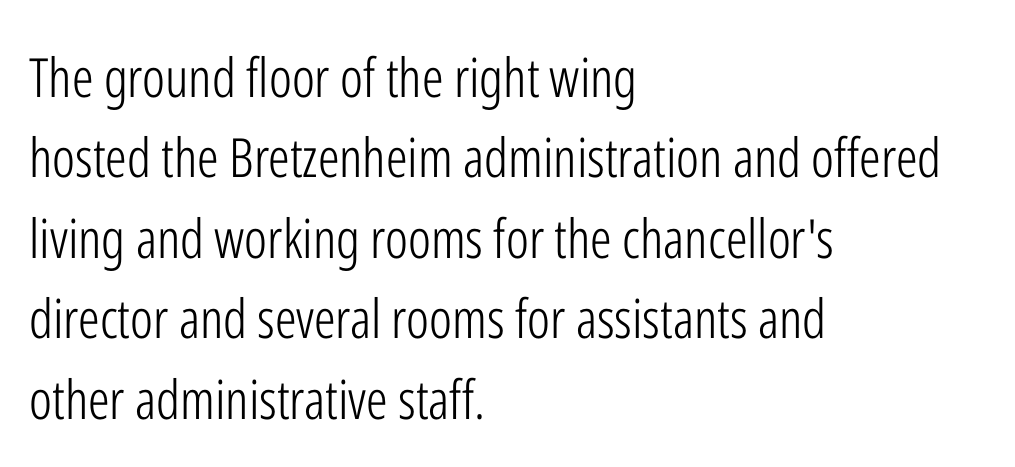
Q: Is the text bold? A: No.
Q: Is the text italic (slanted)? A: No, it is upright.
Q: Is the typeface a serif or a sans-serif typeface? A: Sans-serif.
Q: Is the text underlined? A: No.
Q: How is the paragraph aligned? A: Left-aligned.
Q: Is the spacing between letters normal or unusually wide? A: Normal.
Q: Is the spacing between lines tight, normal or loose? A: Normal.
Q: Width (condensed, normal, or wide)? A: Condensed.
Q: Stroke contrast? A: Low.
Q: x-height? A: Medium.
Q: Monospaced? A: No.
